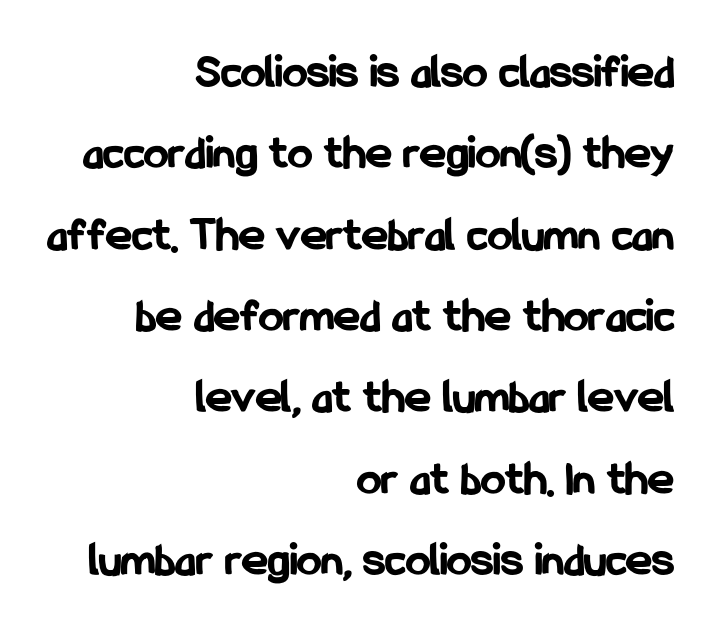
Q: Is the text bold? A: Yes.
Q: Is the text italic (slanted)? A: No, it is upright.
Q: Is the typeface a serif or a sans-serif typeface? A: Sans-serif.
Q: Is the text underlined? A: No.
Q: How is the paragraph aligned? A: Right-aligned.
Q: Is the spacing between letters normal or unusually wide? A: Normal.
Q: Is the spacing between lines tight, normal or loose? A: Normal.
Q: Width (condensed, normal, or wide)? A: Condensed.
Q: Stroke contrast? A: Low.
Q: x-height? A: Medium.
Q: Monospaced? A: No.
